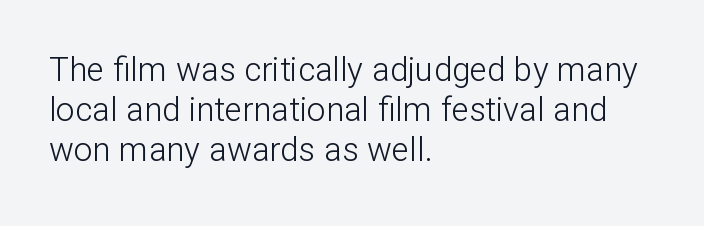
The image shows 33 px light sans-serif type, upright; set left-aligned, line spacing 1.21x, normal letter spacing, not underlined; low stroke contrast and a medium x-height.
